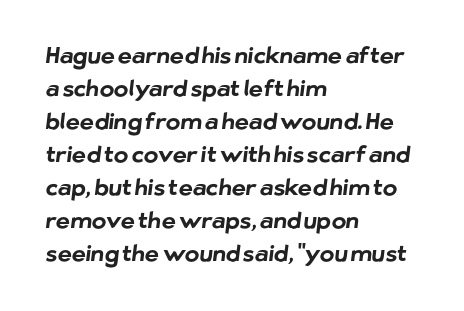
The words here are not underlined. The gaps between neighbouring characters are ordinary and unremarkable. The strokes are fattened all the way to bold. Summary of vertical rhythm: regular, with standard interline spacing. The paragraph has a hard left edge and a soft right edge.
